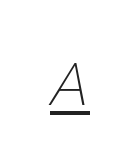
The whole block is typeset with a tilt. No chunkiness to these letters — they're not bold. A typesetter would call this proportional, since set widths differ per character. In terms of letterspacing, this is a distinctly airy, spread setting.
